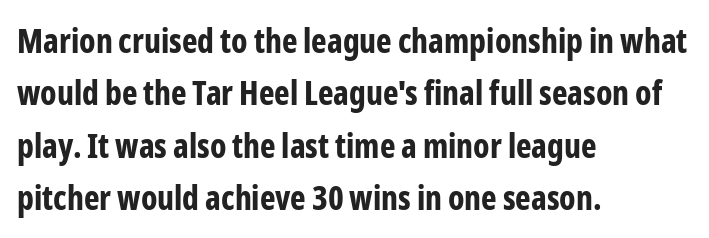
Q: Is the text bold? A: Yes.
Q: Is the text italic (slanted)? A: No, it is upright.
Q: Is the typeface a serif or a sans-serif typeface? A: Sans-serif.
Q: Is the text underlined? A: No.
Q: How is the paragraph aligned? A: Left-aligned.
Q: Is the spacing between letters normal or unusually wide? A: Normal.
Q: Is the spacing between lines tight, normal or loose? A: Normal.
Q: Width (condensed, normal, or wide)? A: Condensed.
Q: Stroke contrast? A: Low.
Q: x-height? A: Medium.
Q: Monospaced? A: No.
